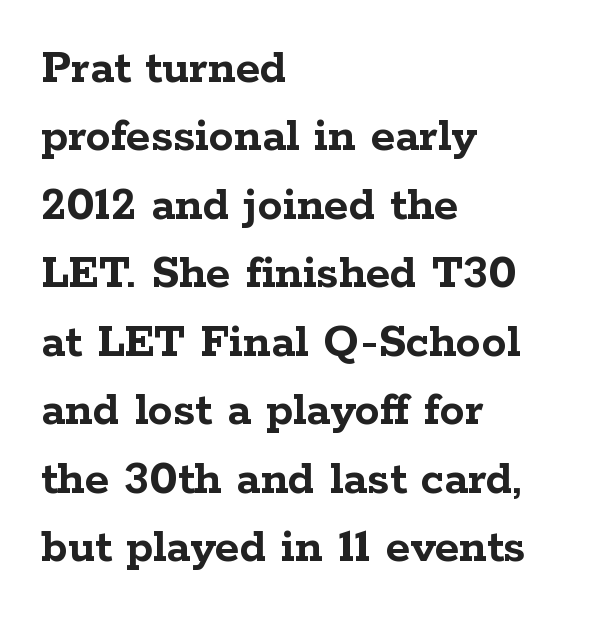
These lines sit exactly where default settings would place them. Here the designer chose a conventional face with non-uniform glyph widths. Visually the block forms a straight wall on the left and a jagged coastline on the right. Little horizontal feet cap the strokes, marking this as serif type.
